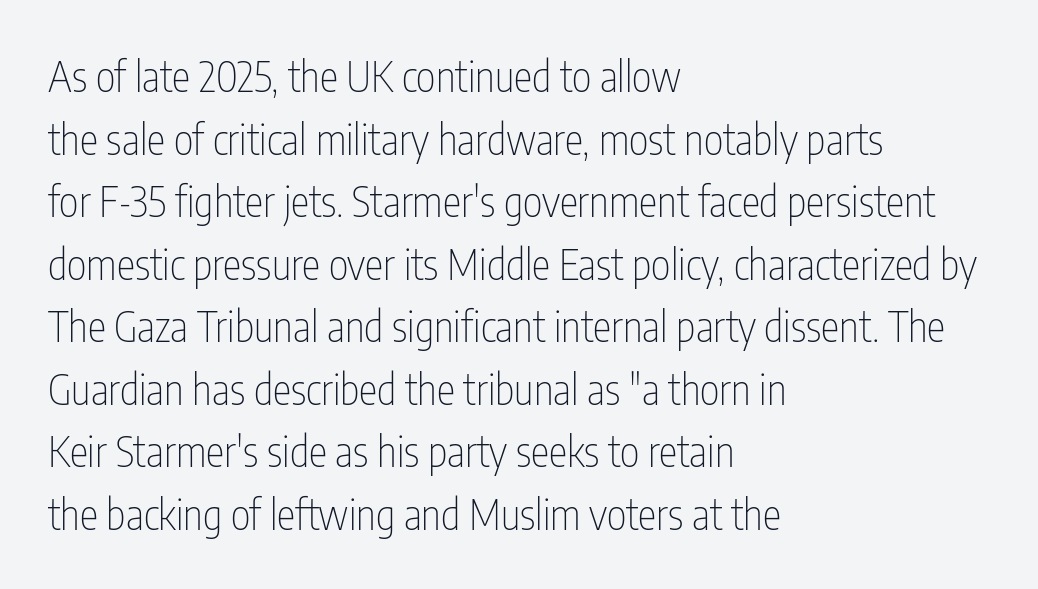
A clean baseline with only descenders dipping below it. Teacher's note: observe the even left margin — that is flush-left alignment. Baseline-to-baseline distance is the conventional proportion of letter height. On a weight scale, this lands at 450 or below. Letter spacing: default. Spacing verdict: proportional, widths tailored to each character.
